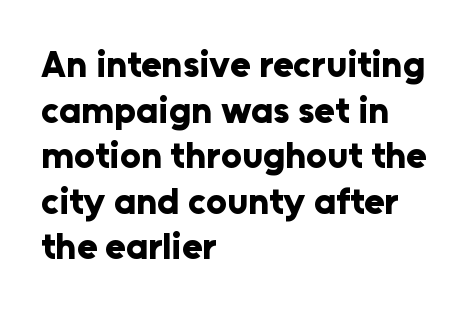
Quick note: underline off. Students, this is bold: see how much ink each stroke carries. These lines are rendered in a variable-pitch font. The letters stand straight up with perfectly vertical stems. This rendering employs a face without finishing strokes, i.e., a sans-serif.
